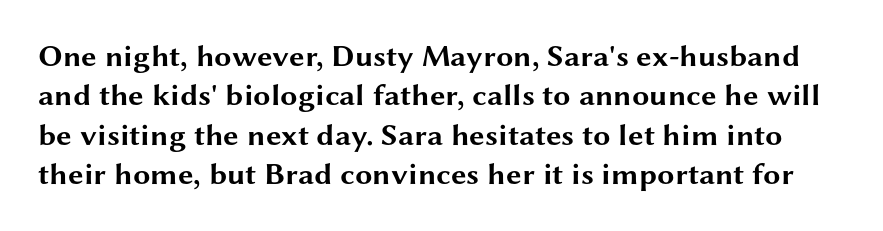
Q: Is the text bold? A: Yes.
Q: Is the text italic (slanted)? A: No, it is upright.
Q: Is the typeface a serif or a sans-serif typeface? A: Sans-serif.
Q: Is the text underlined? A: No.
Q: Is the spacing between letters normal or unusually wide? A: Normal.
Q: Is the spacing between lines tight, normal or loose? A: Normal.
Q: Width (condensed, normal, or wide)? A: Wide.
Q: Stroke contrast? A: Medium.
Q: x-height? A: Medium.
Q: Monospaced? A: No.
